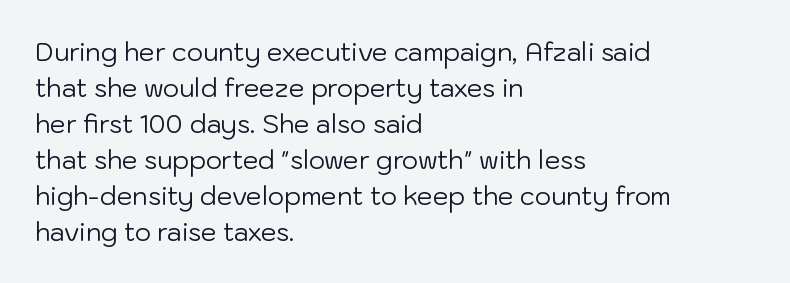
Q: Is the text bold? A: No.
Q: Is the text italic (slanted)? A: No, it is upright.
Q: Is the text underlined? A: No.
Q: How is the paragraph aligned? A: Left-aligned.
Q: Is the spacing between letters normal or unusually wide? A: Normal.
Q: Is the spacing between lines tight, normal or loose? A: Normal.
